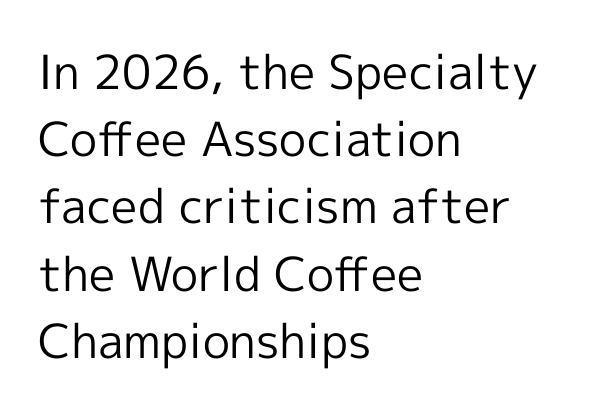
The image shows 47 px regular-weight sans-serif type, upright; set left-aligned, normal line spacing (1.43x), normal letter spacing, not underlined; a medium x-height.
